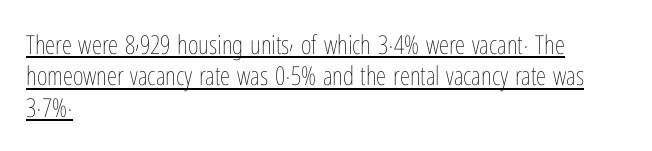
The image shows 26 px text type, upright; set left-aligned, line spacing 1.21x, normal letter spacing, underlined.
